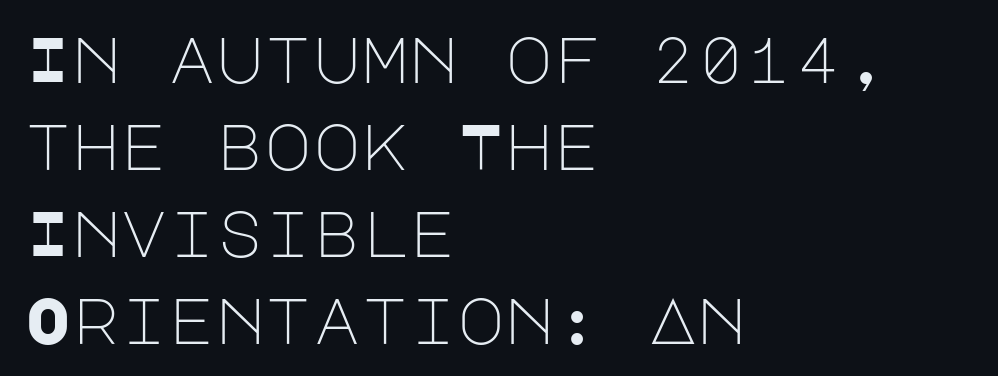
{"serif": "no", "italic": "no", "bold": "no", "weight": "light", "width": "normal", "stroke_contrast": "low", "x_height": "large", "underline": "no", "align": "left", "line_spacing": "normal", "line_spacing_ratio": 1.34, "letter_spacing": "normal", "letter_spacing_em": 0.0, "glyph_px": 65}
